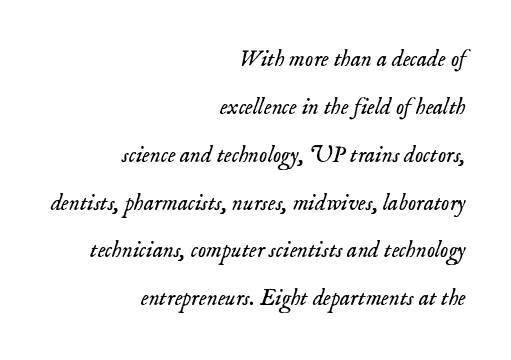
The image shows 23 px text type, italic (leaning right); set right-aligned, loose line spacing (2.08x), normal letter spacing, not underlined.
